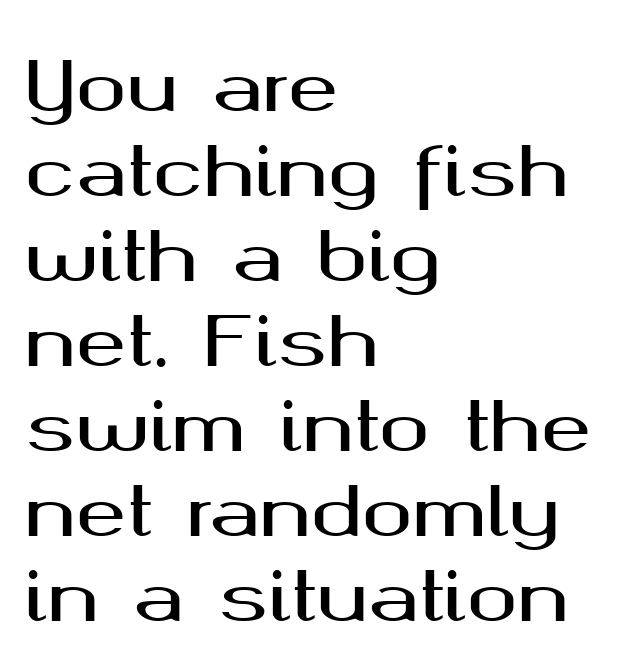
{"serif": "no", "italic": "no", "width": "wide", "stroke_contrast": "medium", "x_height": "medium", "monospaced": "no", "underline": "no", "align": "left", "line_spacing": "normal", "line_spacing_ratio": 1.25, "letter_spacing": "normal", "letter_spacing_em": 0.0, "glyph_px": 68}
